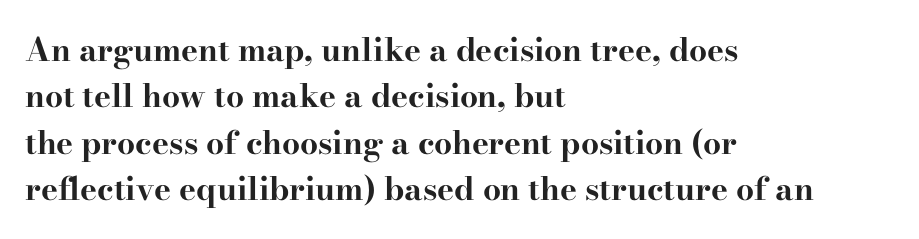
Q: Is the text bold? A: Yes.
Q: Is the text italic (slanted)? A: No, it is upright.
Q: Is the typeface a serif or a sans-serif typeface? A: Serif.
Q: Is the text underlined? A: No.
Q: How is the paragraph aligned? A: Left-aligned.
Q: Is the spacing between letters normal or unusually wide? A: Normal.
Q: Is the spacing between lines tight, normal or loose? A: Normal.
Q: Width (condensed, normal, or wide)? A: Wide.
Q: Stroke contrast? A: High.
Q: x-height? A: Small.
Q: Monospaced? A: No.
